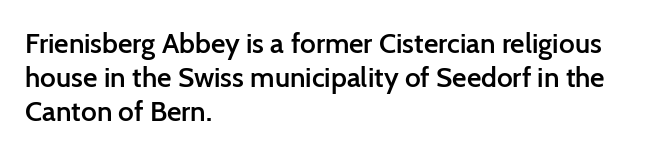
Q: Is the text bold? A: Semi-bold.
Q: Is the text italic (slanted)? A: No, it is upright.
Q: Is the typeface a serif or a sans-serif typeface? A: Sans-serif.
Q: Is the text underlined? A: No.
Q: How is the paragraph aligned? A: Left-aligned.
Q: Is the spacing between letters normal or unusually wide? A: Normal.
Q: Width (condensed, normal, or wide)? A: Normal.
Q: Stroke contrast? A: Low.
Q: x-height? A: Medium.
Q: Monospaced? A: No.
